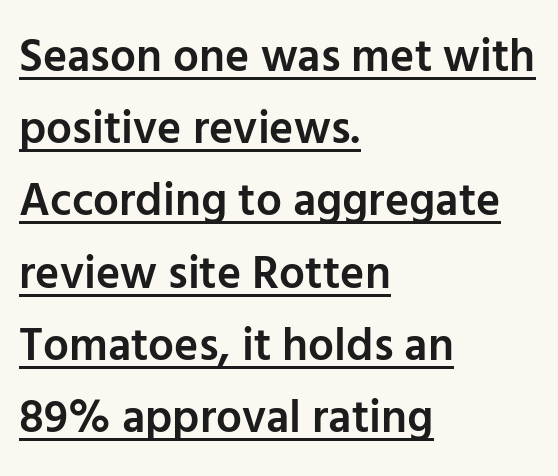
{"serif": "no", "italic": "no", "bold": "semi", "weight": "semibold", "width": "normal", "stroke_contrast": "low", "x_height": "medium", "monospaced": "no", "underline": "yes", "align": "left", "line_spacing": "normal", "line_spacing_ratio": 1.57, "letter_spacing": "normal", "letter_spacing_em": 0.0, "glyph_px": 46}
